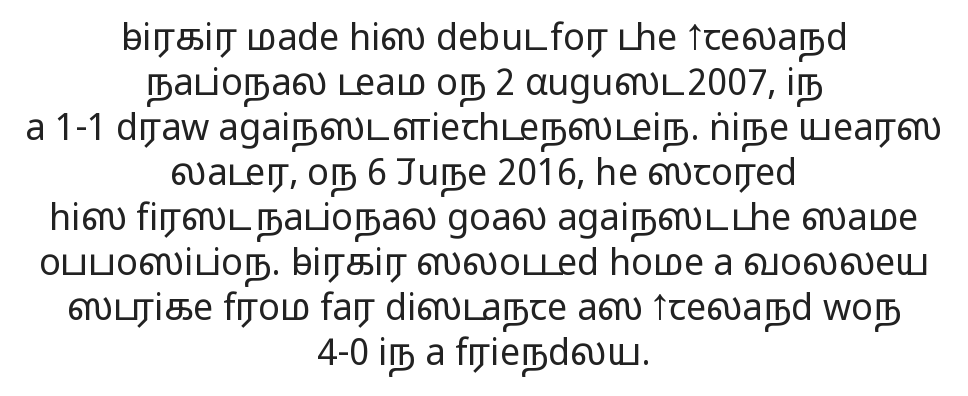
Q: Is the text bold? A: No.
Q: Is the text italic (slanted)? A: No, it is upright.
Q: Is the typeface a serif or a sans-serif typeface? A: Sans-serif.
Q: Is the text underlined? A: No.
Q: How is the paragraph aligned? A: Centered.
Q: Is the spacing between letters normal or unusually wide? A: Normal.
Q: Is the spacing between lines tight, normal or loose? A: Normal.
Q: Width (condensed, normal, or wide)? A: Wide.
Q: Stroke contrast? A: Low.
Q: x-height? A: Medium.
Q: Monospaced? A: No.
